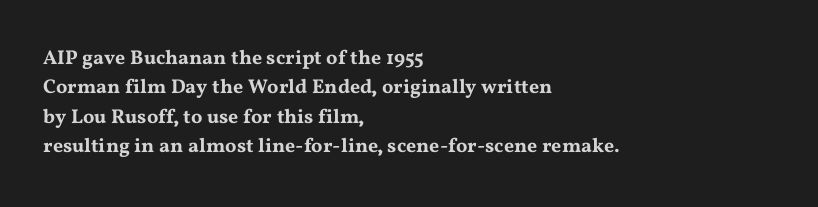
Notice how the passage keeps a crisp vertical edge on the left only. The space directly below the letters is spotless. The designer left line spacing at the default. Honestly, the letter spacing is just normal — you wouldn't notice it. Posture: vertical.
